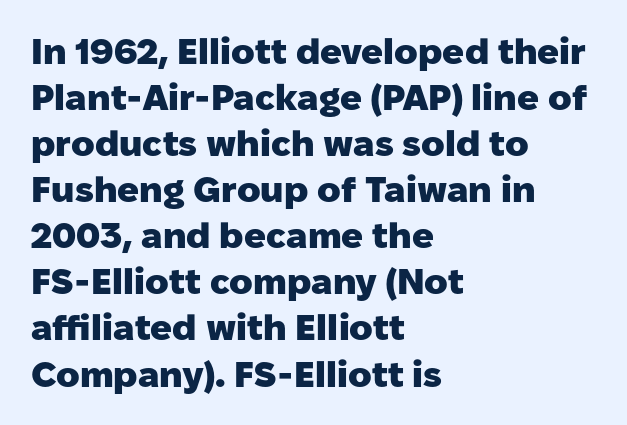
Q: Is the text bold? A: Yes.
Q: Is the text italic (slanted)? A: No, it is upright.
Q: Is the typeface a serif or a sans-serif typeface? A: Sans-serif.
Q: Is the text underlined? A: No.
Q: How is the paragraph aligned? A: Left-aligned.
Q: Is the spacing between letters normal or unusually wide? A: Normal.
Q: Is the spacing between lines tight, normal or loose? A: Normal.
Q: Width (condensed, normal, or wide)? A: Normal.
Q: Stroke contrast? A: Low.
Q: x-height? A: Medium.
Q: Monospaced? A: No.
